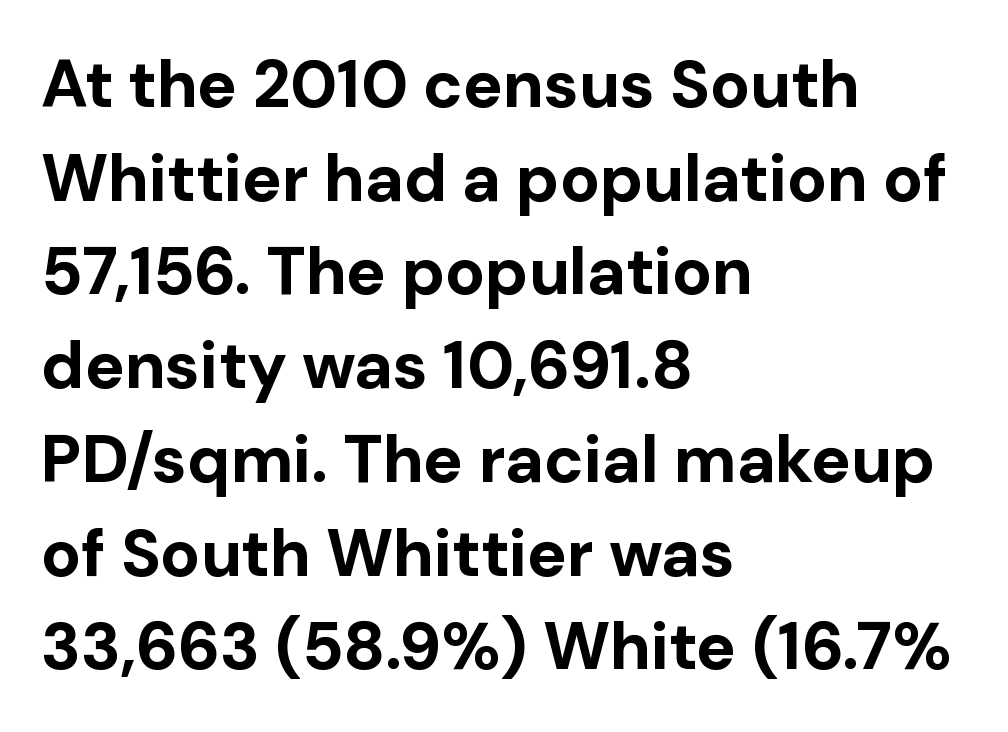
Unlike italic type, these characters show no tilt at all. A clean baseline with only descenders dipping below it. The passage shown is typeset with a sans-serif family. Caption: bold face, heavy strokes.
